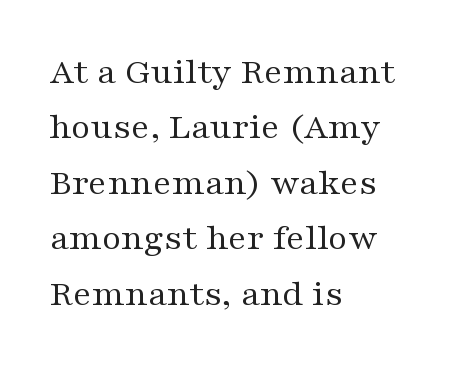
Q: Is the text bold? A: No.
Q: Is the text italic (slanted)? A: No, it is upright.
Q: Is the typeface a serif or a sans-serif typeface? A: Serif.
Q: Is the text underlined? A: No.
Q: How is the paragraph aligned? A: Left-aligned.
Q: Is the spacing between letters normal or unusually wide? A: Normal.
Q: Is the spacing between lines tight, normal or loose? A: Normal.
Q: Width (condensed, normal, or wide)? A: Wide.
Q: Stroke contrast? A: Medium.
Q: x-height? A: Medium.
Q: Monospaced? A: No.
